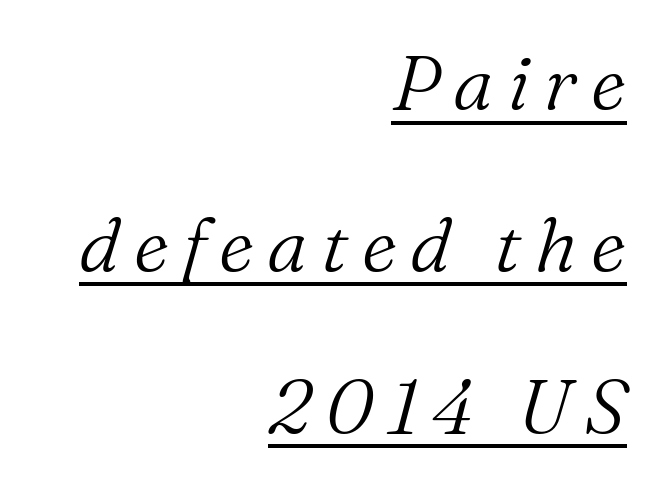
{"serif": "yes", "italic": "yes", "lean": "right", "slant_degrees": 16, "bold": "no", "weight": "light", "width": "normal", "stroke_contrast": "medium", "x_height": "medium", "monospaced": "no", "underline": "yes", "align": "right", "line_spacing": "loose", "line_spacing_ratio": 2.13, "glyph_px": 76}
